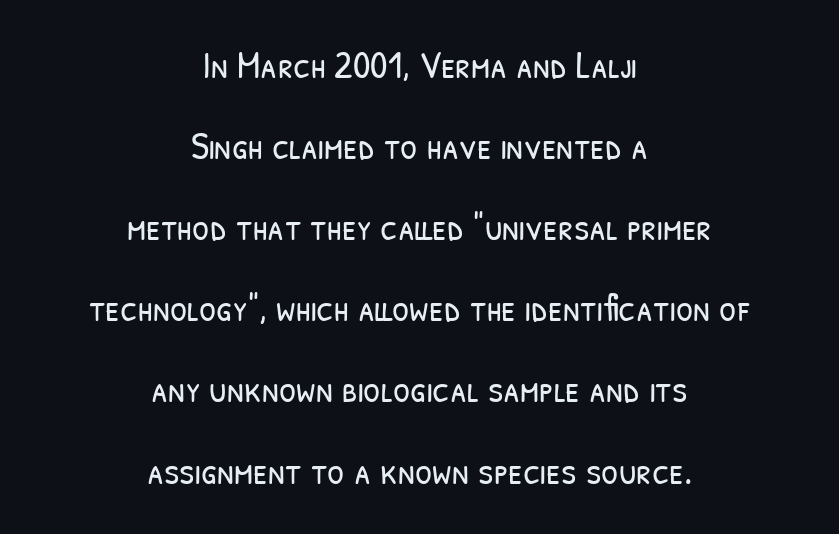
Q: Is the text bold? A: No.
Q: Is the typeface a serif or a sans-serif typeface? A: Sans-serif.
Q: Is the text underlined? A: No.
Q: How is the paragraph aligned? A: Centered.
Q: Is the spacing between letters normal or unusually wide? A: Normal.
Q: Is the spacing between lines tight, normal or loose? A: Loose.
Q: Width (condensed, normal, or wide)? A: Condensed.
Q: Stroke contrast? A: Low.
Q: x-height? A: Medium.
Q: Monospaced? A: No.
